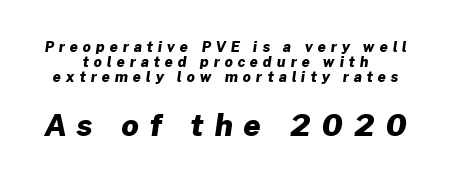
Q: Is the text bold? A: Yes.
Q: Is the typeface a serif or a sans-serif typeface? A: Sans-serif.
Q: Is the text underlined? A: No.
Q: How is the paragraph aligned? A: Centered.
Q: Is the spacing between letters normal or unusually wide? A: Unusually wide.
Q: Is the spacing between lines tight, normal or loose? A: Tight.
Q: Which block of text is set in a larger size, the first (top) or the second (bottom)? A: The second (bottom) one.
Q: Width (condensed, normal, or wide)? A: Normal.
Q: Stroke contrast? A: Low.
Q: x-height? A: Medium.
Q: Monospaced? A: No.
